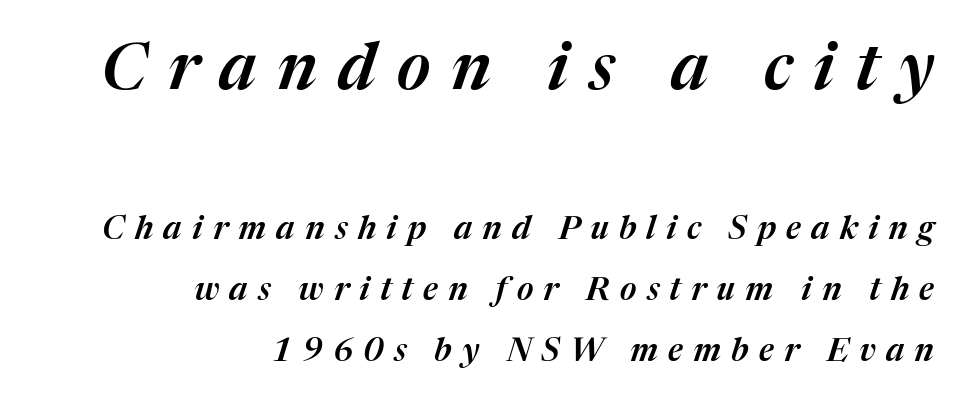
{"italic": "yes", "lean": "right", "slant_degrees": 17, "width": "normal", "stroke_contrast": "medium", "x_height": "medium", "monospaced": "no", "underline": "no", "align": "right", "line_spacing": "loose", "line_spacing_ratio": 1.9, "letter_spacing": "wide", "letter_spacing_em": 0.32, "larger_block": "first", "size_ratio": 2.03, "glyph_px": 65}
